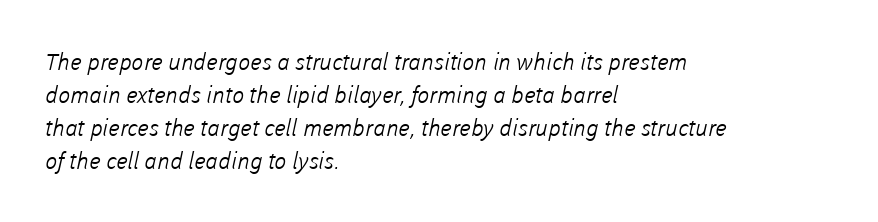
The image shows 23 px text type; set left-aligned, normal line spacing (1.44x), normal letter spacing, not underlined.
